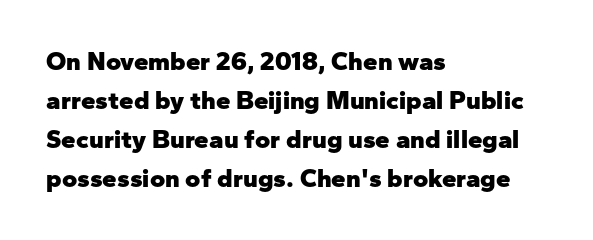
Successive baselines arrive at the customary interval. Nope, not italic — everything's standing straight. Stroke thickness is high; the sample reads as a true bold. Line starts are locked; line ends wander. Clear beneath every line of the passage. The line texture is even and compact thanks to regular tracking.
